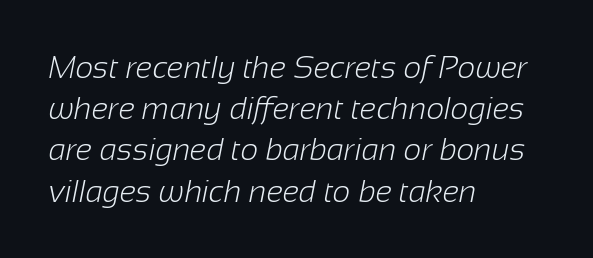
The image shows 31 px light sans-serif type; set left-aligned, normal line spacing (1.33x), normal letter spacing, not underlined; low stroke contrast and a medium x-height.
